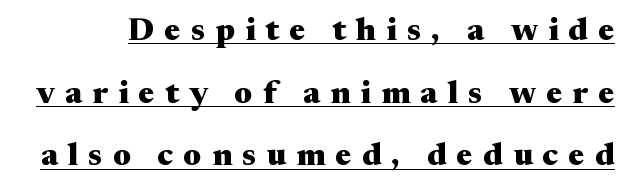
{"serif": "yes", "italic": "no", "bold": "yes", "weight": "heavy", "width": "wide", "stroke_contrast": "medium", "x_height": "medium", "monospaced": "no", "underline": "yes", "line_spacing": "loose", "line_spacing_ratio": 1.96, "letter_spacing": "wide", "letter_spacing_em": 0.32, "glyph_px": 32}
